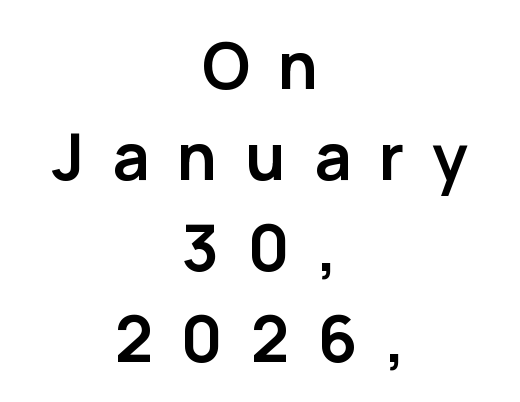
{"serif": "no", "italic": "no", "bold": "yes", "weight": "semibold", "width": "normal", "stroke_contrast": "low", "x_height": "medium", "monospaced": "no", "underline": "no", "align": "center", "line_spacing": "normal", "line_spacing_ratio": 1.42, "letter_spacing": "wide", "letter_spacing_em": 0.44, "glyph_px": 64}
